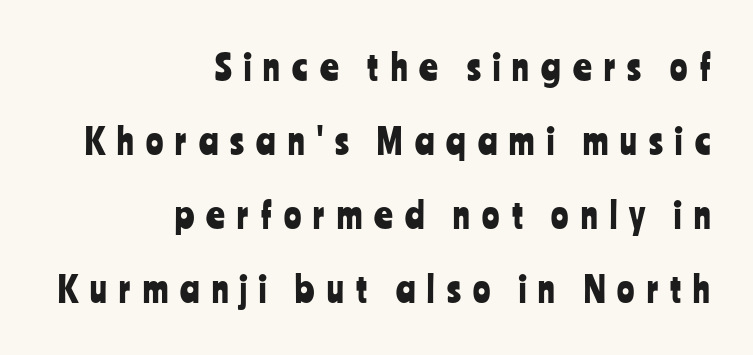
{"serif": "no", "italic": "no", "width": "condensed", "stroke_contrast": "low", "x_height": "medium", "monospaced": "no", "underline": "no", "align": "right", "line_spacing": "loose", "line_spacing_ratio": 2.06, "letter_spacing": "wide", "letter_spacing_em": 0.34, "glyph_px": 36}
